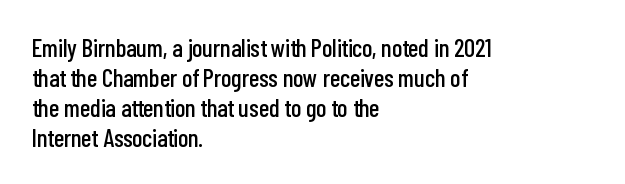
Q: Is the text italic (slanted)? A: No, it is upright.
Q: Is the text underlined? A: No.
Q: How is the paragraph aligned? A: Left-aligned.
Q: Is the spacing between letters normal or unusually wide? A: Normal.
